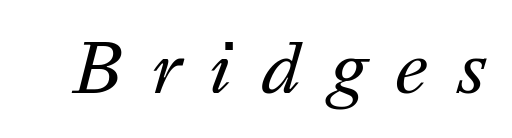
Q: Is the text bold? A: No.
Q: Is the text italic (slanted)? A: Yes, it leans right by about 16 degrees.
Q: Is the text underlined? A: No.
Q: Is the spacing between letters normal or unusually wide? A: Unusually wide.
Q: Width (condensed, normal, or wide)? A: Normal.
Q: Stroke contrast? A: Medium.
Q: x-height? A: Medium.
Q: Monospaced? A: No.
